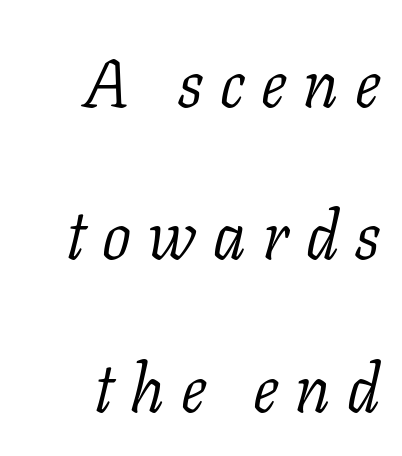
{"serif": "yes", "italic": "yes", "lean": "right", "slant_degrees": 11, "bold": "no", "weight": "light", "width": "normal", "stroke_contrast": "low", "x_height": "medium", "monospaced": "no", "underline": "no", "align": "right", "line_spacing": "loose", "line_spacing_ratio": 2.24, "letter_spacing": "wide", "letter_spacing_em": 0.25, "glyph_px": 68}
